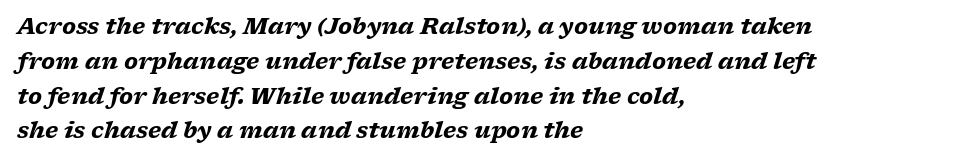
{"italic": "yes", "lean": "right", "slant_degrees": 17, "bold": "yes", "underline": "no", "align": "left", "line_spacing": "normal", "line_spacing_ratio": 1.58, "letter_spacing": "normal", "letter_spacing_em": 0.0, "glyph_px": 22}
